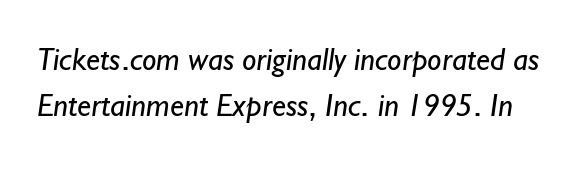
Q: Is the text bold? A: No.
Q: Is the typeface a serif or a sans-serif typeface? A: Sans-serif.
Q: Is the text underlined? A: No.
Q: Is the spacing between letters normal or unusually wide? A: Normal.
Q: Is the spacing between lines tight, normal or loose? A: Normal.
Q: Width (condensed, normal, or wide)? A: Normal.
Q: Stroke contrast? A: Low.
Q: x-height? A: Small.
Q: Monospaced? A: No.
